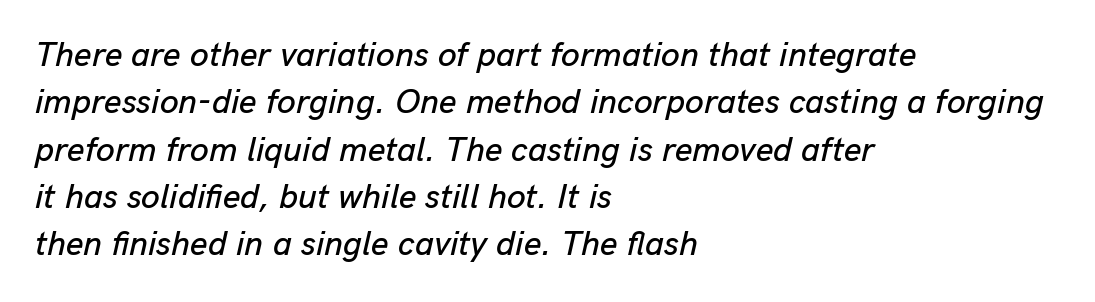
The ragged edge is on the right, which tells us the setting is flush left. Honestly, there is no underline to notice here at all. The lettering tilts uniformly, giving the passage an italic look. Compared with typical paragraphs, the rows here are spaced about the same. These lines are rendered in a variable-pitch font.
